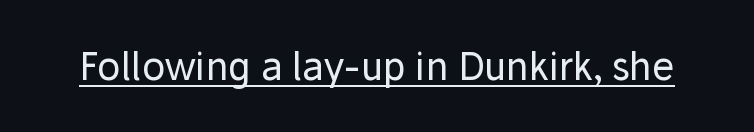
Q: Is the text bold? A: No.
Q: Is the text italic (slanted)? A: No, it is upright.
Q: Is the typeface a serif or a sans-serif typeface? A: Sans-serif.
Q: Is the text underlined? A: Yes.
Q: Is the spacing between letters normal or unusually wide? A: Normal.
Q: Width (condensed, normal, or wide)? A: Normal.
Q: Stroke contrast? A: Low.
Q: x-height? A: Medium.
Q: Monospaced? A: No.
